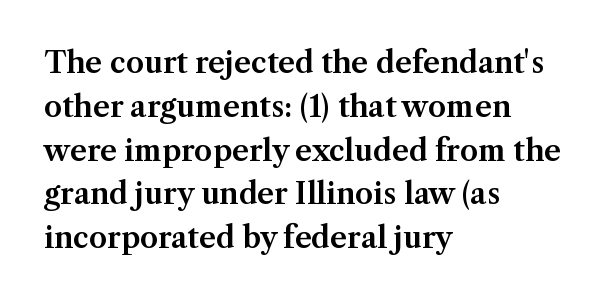
Descenders are the only things crossing below the line. The rendering uses natural spacing where letterforms have individual widths. Note: serifs present on the glyphs. Notice how the stems are strictly vertical — no italics here. The rendering anchors every line to the left-hand side.
